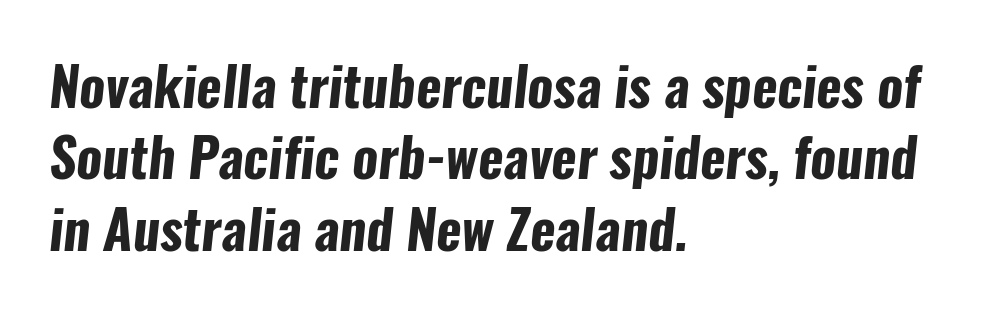
{"serif": "no", "bold": "yes", "weight": "bold", "width": "condensed", "stroke_contrast": "low", "x_height": "medium", "monospaced": "no", "underline": "no", "align": "left", "line_spacing": "normal", "line_spacing_ratio": 1.32, "letter_spacing": "normal", "letter_spacing_em": 0.0, "glyph_px": 54}
